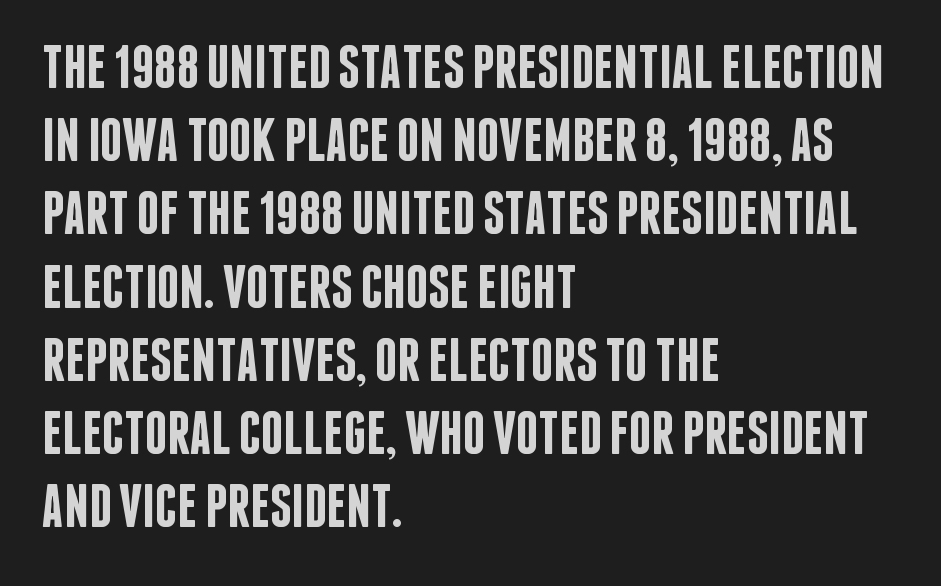
The image shows 61 px semibold, condensed sans-serif type, upright; set left-aligned, line spacing 1.2x, normal letter spacing, not underlined; low stroke contrast and a large x-height.
